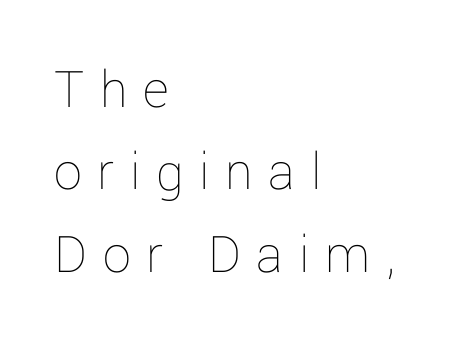
{"italic": "no", "bold": "no", "weight": "thin", "width": "normal", "stroke_contrast": "low", "x_height": "medium", "monospaced": "no", "underline": "no", "align": "left", "line_spacing": "normal", "line_spacing_ratio": 1.47, "letter_spacing": "wide", "letter_spacing_em": 0.28, "glyph_px": 56}
